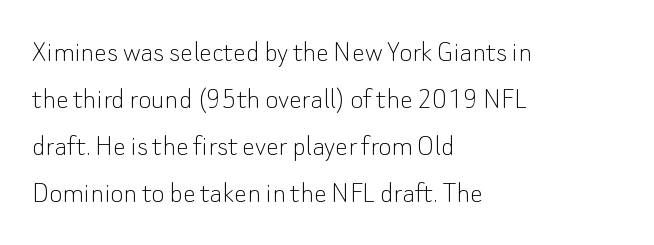
The image shows 32 px thin sans-serif type, upright; set left-aligned, normal line spacing (1.47x), normal letter spacing, not underlined; low stroke contrast and a small x-height.
